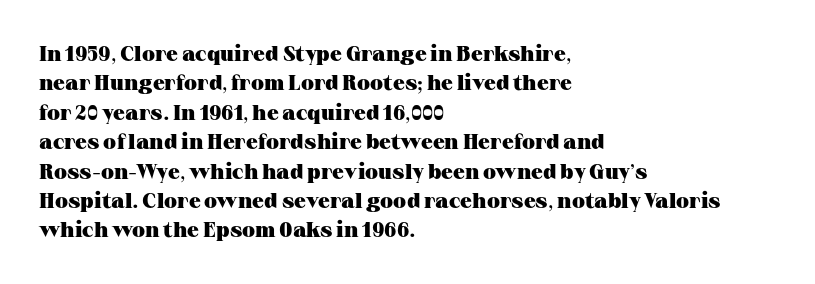
Q: Is the text bold? A: Yes.
Q: Is the text italic (slanted)? A: No, it is upright.
Q: Is the text underlined? A: No.
Q: How is the paragraph aligned? A: Left-aligned.
Q: Is the spacing between letters normal or unusually wide? A: Normal.
Q: Is the spacing between lines tight, normal or loose? A: Normal.
